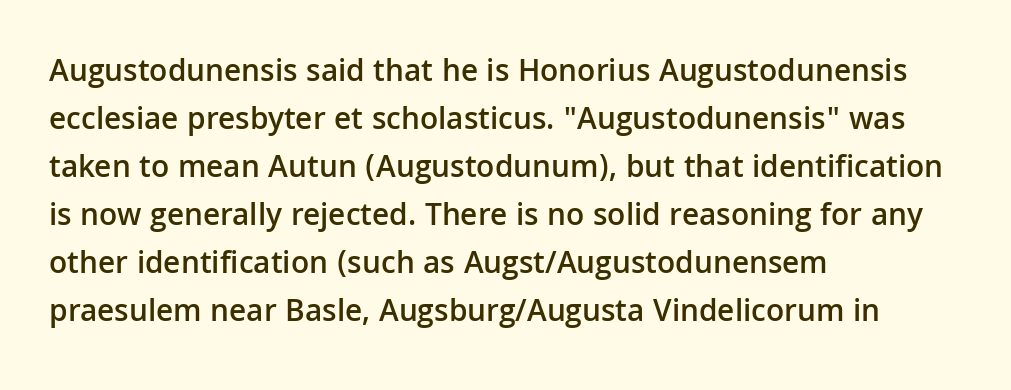
The image shows 32 px semibold sans-serif type, upright; set left-aligned, normal line spacing (1.5x), normal letter spacing, not underlined; low stroke contrast and a medium x-height.
